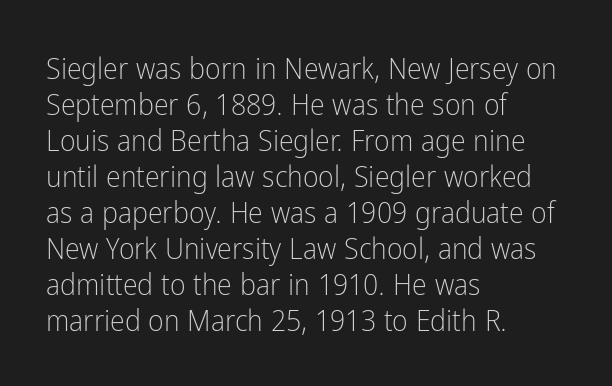
The image shows 30 px light, condensed sans-serif type, upright; set left-aligned, line spacing 1.2x, normal letter spacing, not underlined; low stroke contrast and a medium x-height.
